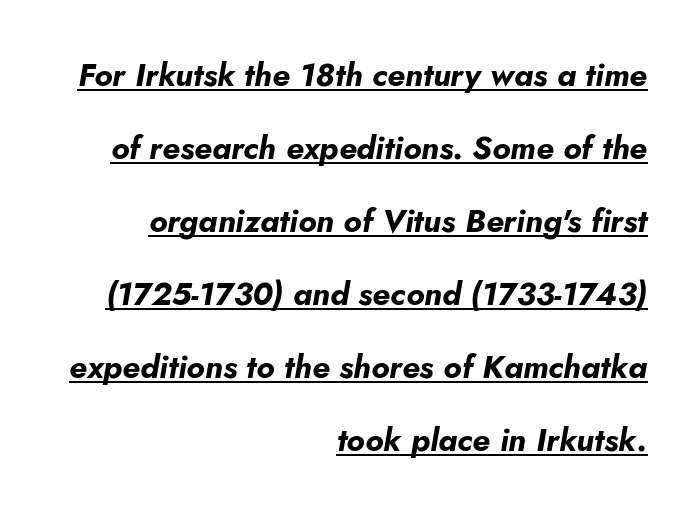
Decoration check: the copy is underlined. Look at the tracking — it's just the regular setting, nothing added. If you measured baseline to baseline, you'd find a long distance. In terms of posture, this sample is oblique.
